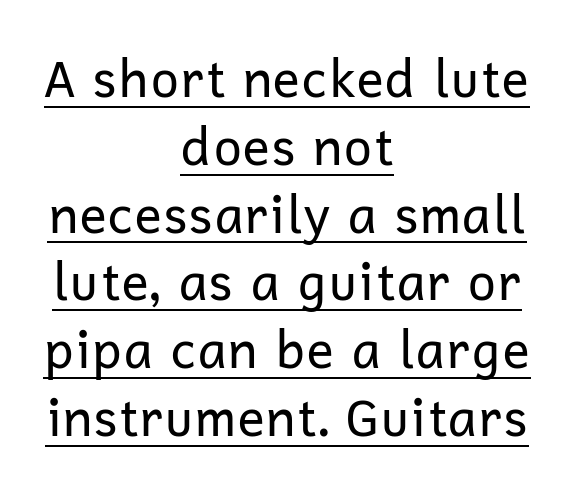
{"serif": "no", "italic": "no", "bold": "no", "weight": "regular", "width": "normal", "stroke_contrast": "low", "x_height": "medium", "monospaced": "no", "underline": "yes", "align": "center", "line_spacing": "normal", "line_spacing_ratio": 1.33, "letter_spacing": "normal", "letter_spacing_em": 0.0, "glyph_px": 51}
